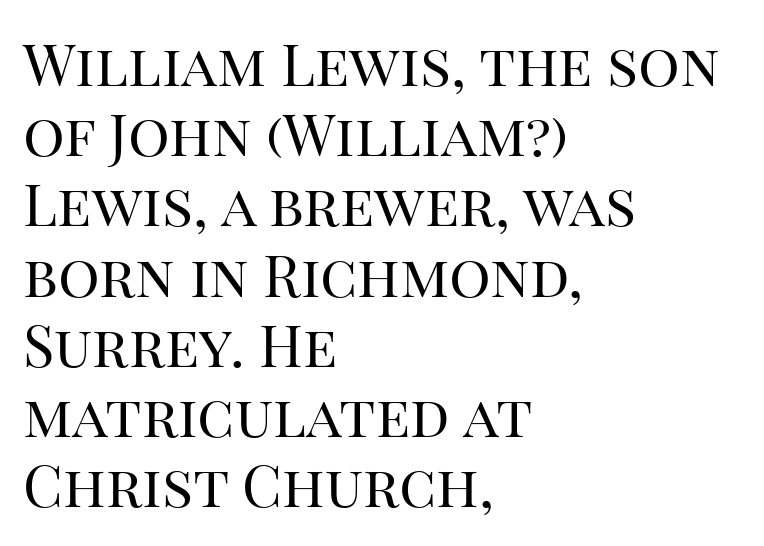
These lines keep a tight, regular rhythm from letter to letter. The specimen omits any rule beneath the text block's lines. On a weight scale, this lands at 450 or below. Designer's note — italics off, roman on. Varying glyph widths throughout — classic text-font behaviour.
